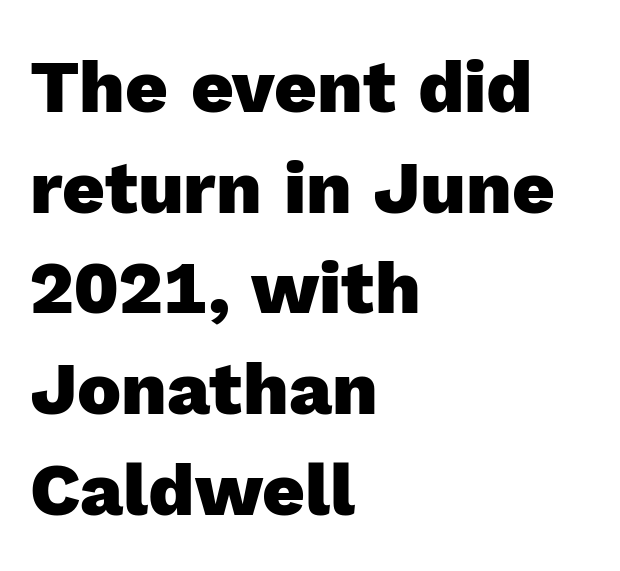
Nothing sits at the stroke ends, so this counts as sans-serif. Caption: standard tracking, unaltered. The face used here is proportionally spaced, like ordinary book or web type. Teacher's note: observe the even left margin — that is flush-left alignment.
